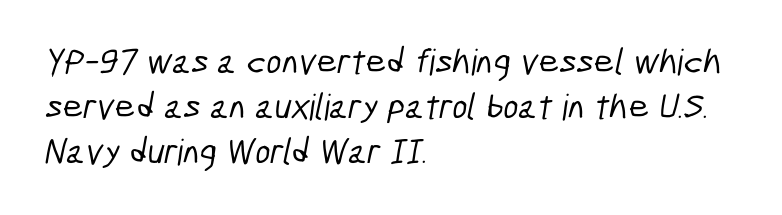
Letter spacing: default. Summary of vertical rhythm: regular, with standard interline spacing. These lines are composed in type without serifs. This rendering uses left alignment, leaving the right contour irregular. Is this a fixed-width face? No — the glyphs have proportional, varying widths.
